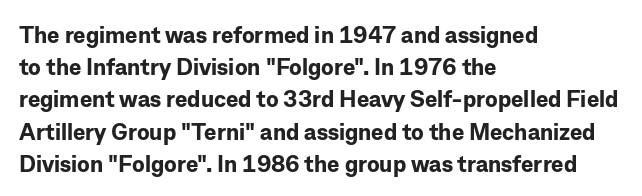
{"italic": "no", "bold": "yes", "underline": "no", "align": "left", "line_spacing": "normal", "line_spacing_ratio": 1.4, "letter_spacing": "normal", "letter_spacing_em": 0.0, "glyph_px": 23}
